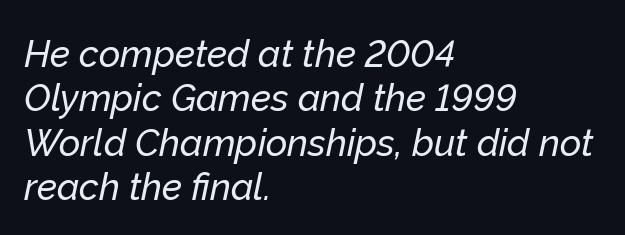
Q: Is the text italic (slanted)? A: Yes, it leans right by about 12 degrees.
Q: Is the text underlined? A: No.
Q: How is the paragraph aligned? A: Left-aligned.
Q: Is the spacing between letters normal or unusually wide? A: Normal.
Q: Width (condensed, normal, or wide)? A: Normal.
Q: Stroke contrast? A: Low.
Q: x-height? A: Medium.
Q: Monospaced? A: No.
